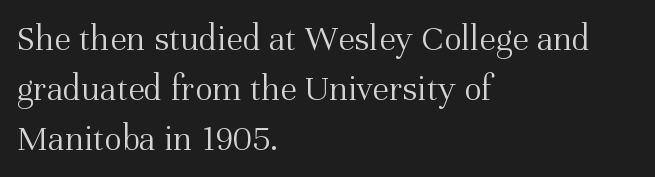
This block has exactly the height ordinary leading produces. Observe the ordinary spacing: letters are neighbours, not strangers. The strokes are not fattened; the text isn't bold. Is the block centered? No — it sits flush against the left margin. In terms of letterform style, serifs are clearly present. Each row of text sits above clean, open space.
